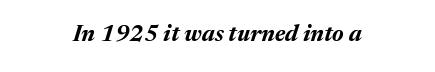
{"italic": "yes", "lean": "right", "slant_degrees": 17, "bold": "yes", "underline": "no", "align": "center", "letter_spacing": "normal", "letter_spacing_em": 0.0, "glyph_px": 23}
